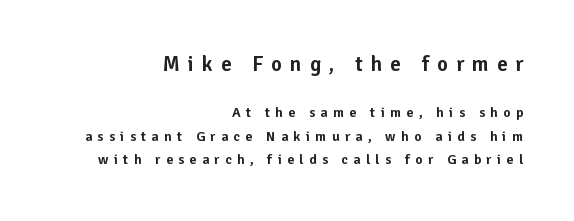
All the whitespace from short lines collects on the left. Short note: letters widely spaced. Typesetter's note — upper block bumped up in size, lower block left smaller. Posture: upright roman. Reading down the column, the eye jumps a familiar distance to each next line. The foot of each line stays bare and open.
